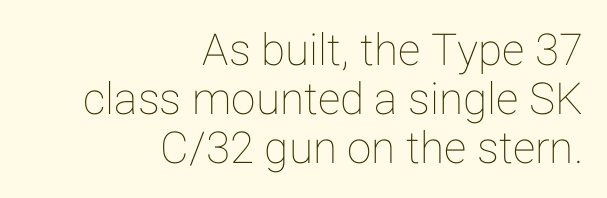
Q: Is the text italic (slanted)? A: No, it is upright.
Q: Is the text underlined? A: No.
Q: How is the paragraph aligned? A: Right-aligned.
Q: Is the spacing between letters normal or unusually wide? A: Normal.
Q: Is the spacing between lines tight, normal or loose? A: Tight.
Q: Width (condensed, normal, or wide)? A: Normal.
Q: Stroke contrast? A: Low.
Q: x-height? A: Medium.
Q: Monospaced? A: No.
